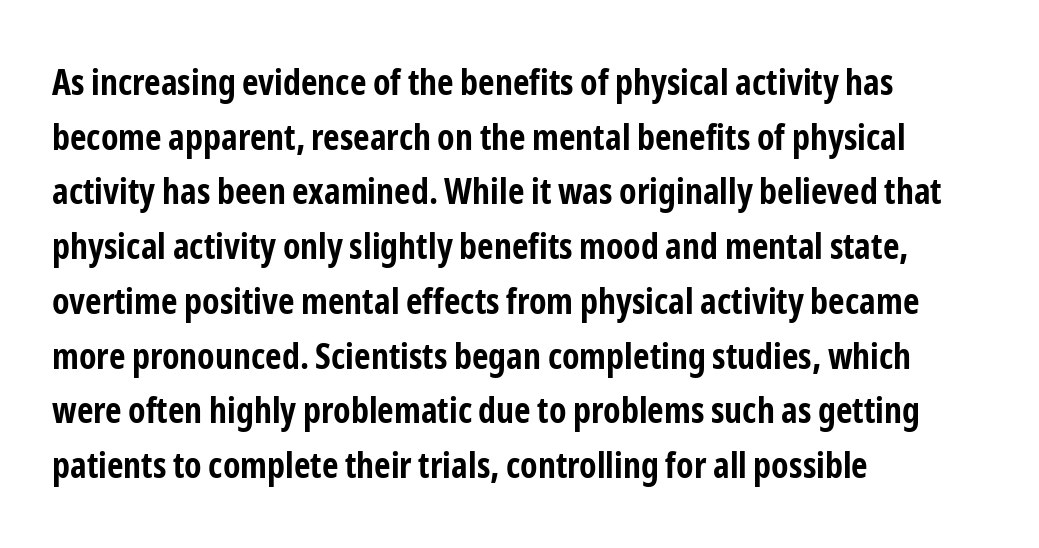
Q: Is the text bold? A: Yes.
Q: Is the text italic (slanted)? A: No, it is upright.
Q: Is the typeface a serif or a sans-serif typeface? A: Sans-serif.
Q: Is the text underlined? A: No.
Q: How is the paragraph aligned? A: Left-aligned.
Q: Is the spacing between letters normal or unusually wide? A: Normal.
Q: Is the spacing between lines tight, normal or loose? A: Normal.
Q: Width (condensed, normal, or wide)? A: Condensed.
Q: Stroke contrast? A: Low.
Q: x-height? A: Medium.
Q: Monospaced? A: No.
